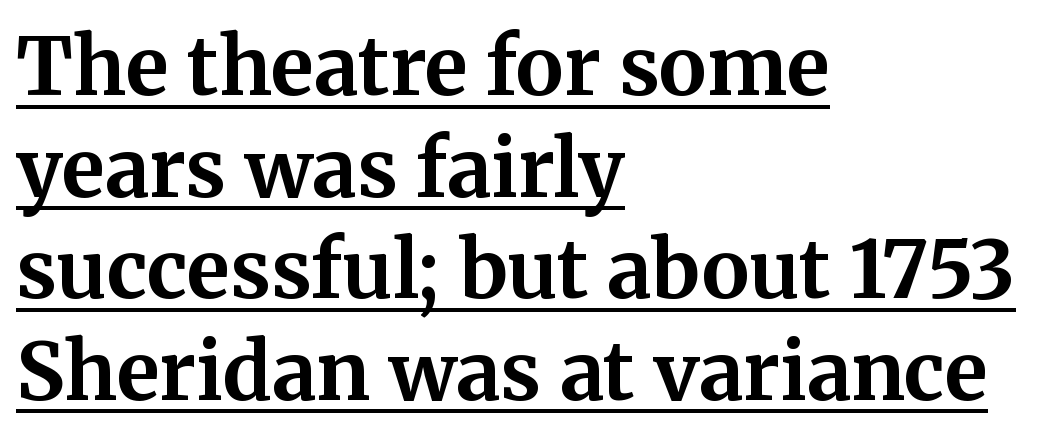
Q: Is the text bold? A: Yes.
Q: Is the text italic (slanted)? A: No, it is upright.
Q: Is the typeface a serif or a sans-serif typeface? A: Serif.
Q: Is the text underlined? A: Yes.
Q: How is the paragraph aligned? A: Left-aligned.
Q: Is the spacing between letters normal or unusually wide? A: Normal.
Q: Is the spacing between lines tight, normal or loose? A: Normal.
Q: Width (condensed, normal, or wide)? A: Normal.
Q: Stroke contrast? A: Medium.
Q: x-height? A: Medium.
Q: Monospaced? A: No.
